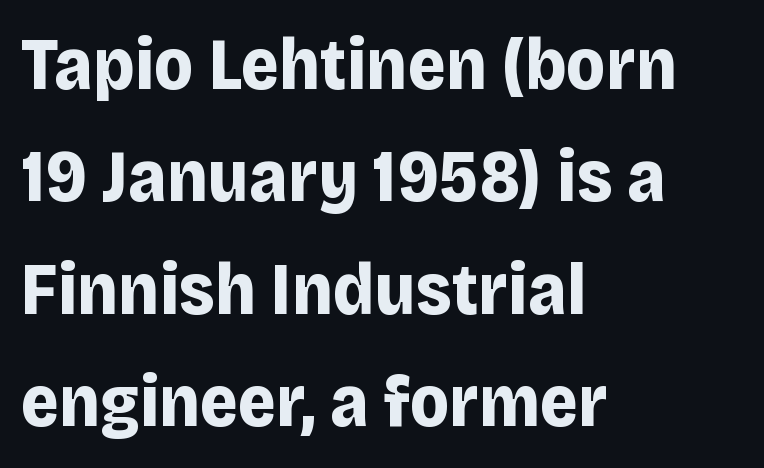
The image shows 73 px bold sans-serif type, upright; set left-aligned, normal line spacing (1.54x), normal letter spacing, not underlined; low stroke contrast and a large x-height.
